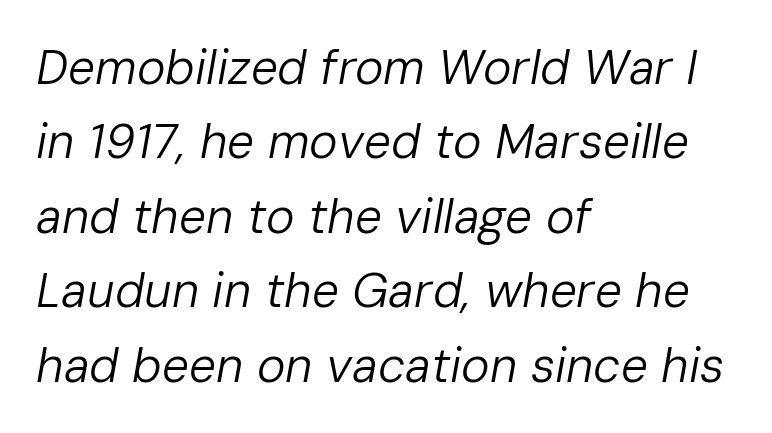
Q: Is the text bold? A: No.
Q: Is the text italic (slanted)? A: Yes, it leans right by about 10 degrees.
Q: Is the text underlined? A: No.
Q: How is the paragraph aligned? A: Left-aligned.
Q: Is the spacing between letters normal or unusually wide? A: Normal.
Q: Is the spacing between lines tight, normal or loose? A: Normal.
Q: Width (condensed, normal, or wide)? A: Normal.
Q: Stroke contrast? A: Low.
Q: x-height? A: Medium.
Q: Monospaced? A: No.
